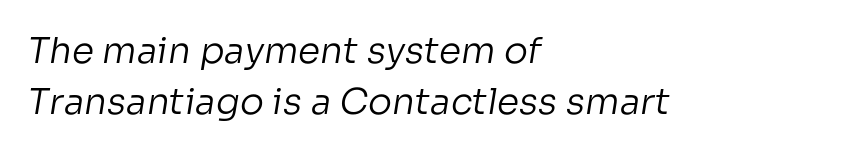
Q: Is the text bold? A: No.
Q: Is the typeface a serif or a sans-serif typeface? A: Sans-serif.
Q: Is the text underlined? A: No.
Q: How is the paragraph aligned? A: Left-aligned.
Q: Is the spacing between letters normal or unusually wide? A: Normal.
Q: Is the spacing between lines tight, normal or loose? A: Normal.
Q: Width (condensed, normal, or wide)? A: Normal.
Q: Stroke contrast? A: Low.
Q: x-height? A: Medium.
Q: Monospaced? A: No.
